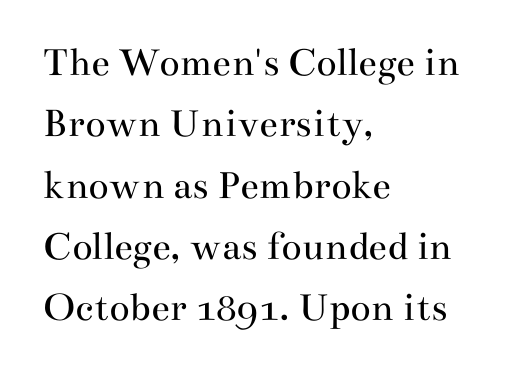
{"serif": "yes", "italic": "no", "bold": "no", "weight": "regular", "width": "wide", "stroke_contrast": "medium", "x_height": "small", "monospaced": "no", "underline": "no", "align": "left", "line_spacing": "normal", "line_spacing_ratio": 1.46, "letter_spacing": "normal", "letter_spacing_em": 0.0, "glyph_px": 42}
